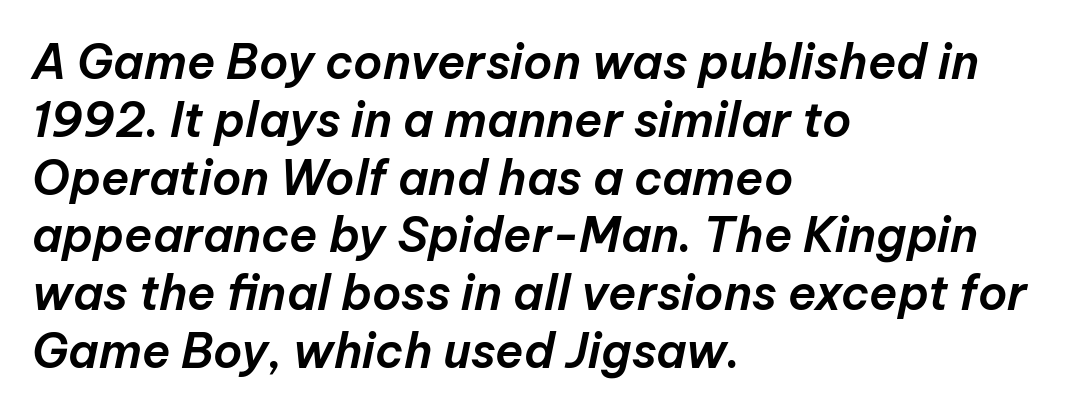
{"italic": "yes", "lean": "right", "slant_degrees": 12, "width": "normal", "stroke_contrast": "low", "x_height": "medium", "monospaced": "no", "underline": "no", "align": "left", "line_spacing_ratio": 1.23, "letter_spacing": "normal", "letter_spacing_em": 0.0, "glyph_px": 47}
